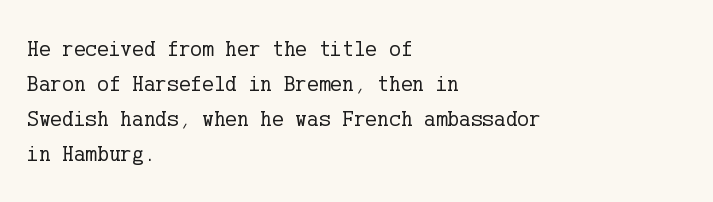
Q: Is the text bold? A: No.
Q: Is the text italic (slanted)? A: No, it is upright.
Q: Is the text underlined? A: No.
Q: How is the paragraph aligned? A: Left-aligned.
Q: Is the spacing between letters normal or unusually wide? A: Normal.
Q: Is the spacing between lines tight, normal or loose? A: Normal.
